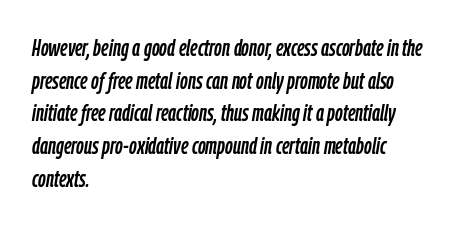
Compared with typical body copy, the letter spacing here is the same. Rendered with sloped, italic letterforms. Short and long lines alike share a common starting point at left. The space directly below the letters is spotless. The line-height multiplier appears to be the usual default.
